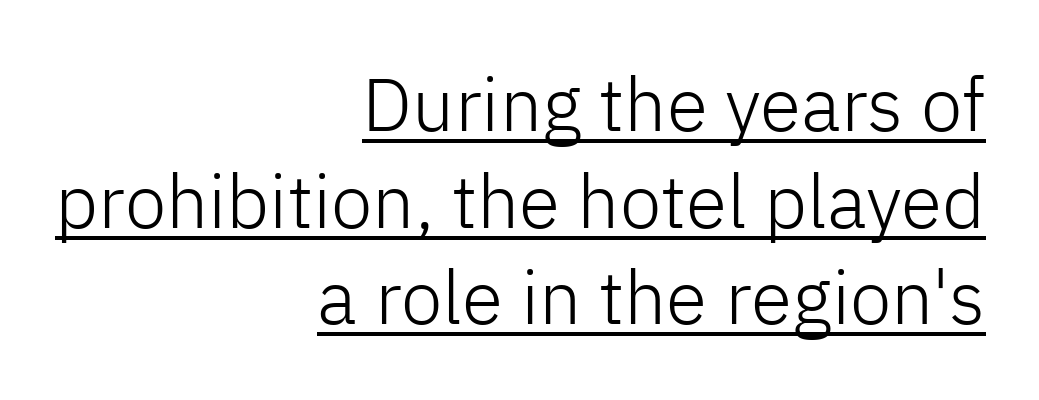
{"serif": "no", "italic": "no", "bold": "no", "weight": "light", "width": "normal", "stroke_contrast": "low", "x_height": "medium", "monospaced": "no", "underline": "yes", "align": "right", "line_spacing": "normal", "line_spacing_ratio": 1.29, "letter_spacing": "normal", "letter_spacing_em": 0.0, "glyph_px": 75}
